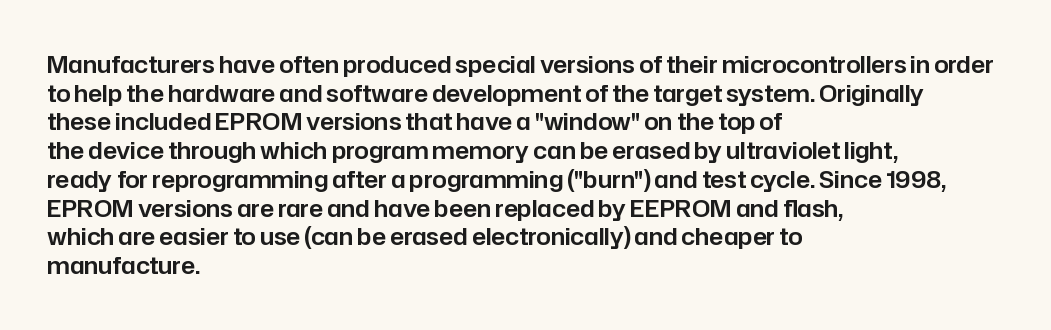
{"italic": "no", "underline": "no", "align": "left", "line_spacing": "normal", "line_spacing_ratio": 1.25, "letter_spacing": "normal", "letter_spacing_em": 0.0, "glyph_px": 23}
